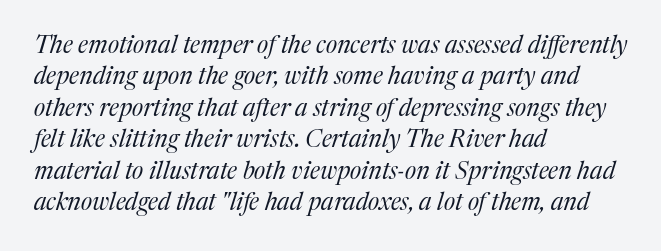
{"italic": "yes", "lean": "right", "slant_degrees": 17, "bold": "no", "underline": "no", "align": "left", "line_spacing": "normal", "line_spacing_ratio": 1.31, "letter_spacing": "normal", "letter_spacing_em": 0.0, "glyph_px": 24}
